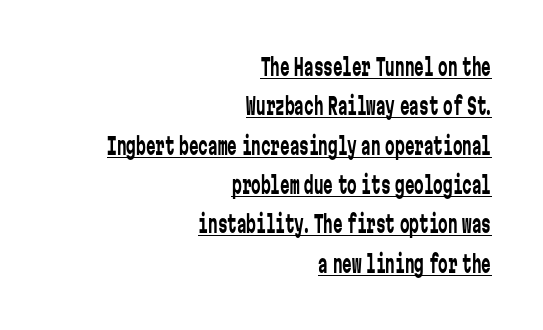
Q: Is the text bold? A: No.
Q: Is the text italic (slanted)? A: No, it is upright.
Q: Is the text underlined? A: Yes.
Q: How is the paragraph aligned? A: Right-aligned.
Q: Is the spacing between letters normal or unusually wide? A: Normal.
Q: Is the spacing between lines tight, normal or loose? A: Normal.
